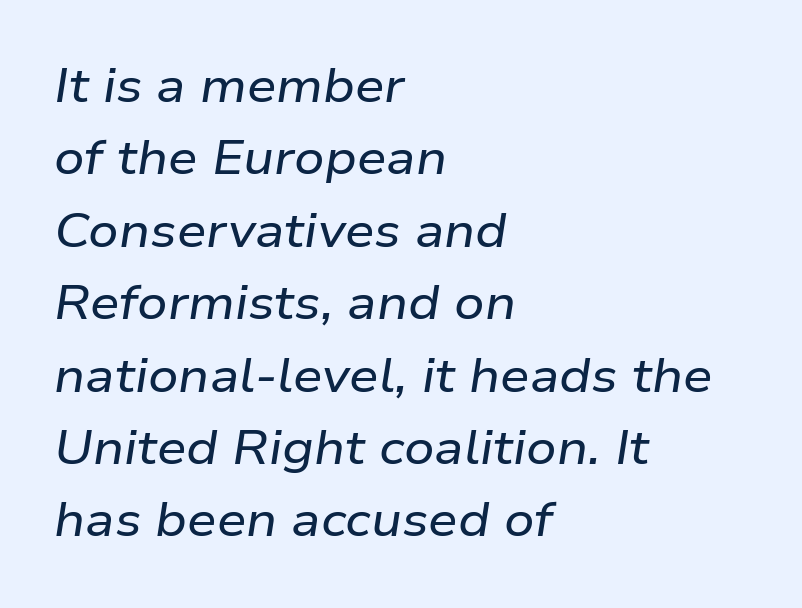
Casual observation: everything's shoved over to the left. Do the characters align in a grid? No, the font is proportional. Emphasis-style slanted type is in use. Vertical spacing — default. Tracking value appears to be zero — textbook default spacing.
